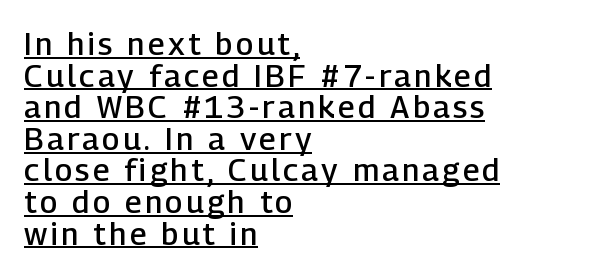
The image shows 31 px semibold sans-serif type, upright; set left-aligned, tight line spacing (1.02x), underlined; low stroke contrast and a medium x-height.
